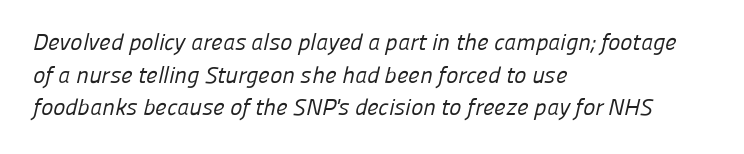
{"bold": "no", "underline": "no", "align": "left", "line_spacing": "normal", "line_spacing_ratio": 1.42, "letter_spacing": "normal", "letter_spacing_em": 0.0, "glyph_px": 23}
